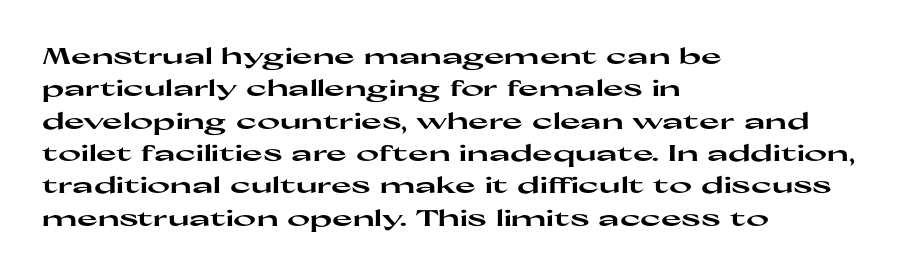
The image shows 22 px bold type, upright; set left-aligned, normal line spacing (1.47x), normal letter spacing, not underlined.
